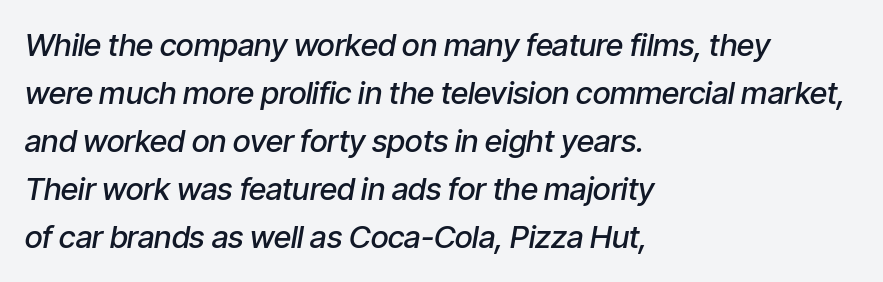
Q: Is the text bold? A: Semi-bold.
Q: Is the text italic (slanted)? A: Yes, it leans right by about 9 degrees.
Q: Is the text underlined? A: No.
Q: How is the paragraph aligned? A: Left-aligned.
Q: Is the spacing between letters normal or unusually wide? A: Normal.
Q: Is the spacing between lines tight, normal or loose? A: Normal.
Q: Width (condensed, normal, or wide)? A: Condensed.
Q: Stroke contrast? A: Low.
Q: x-height? A: Medium.
Q: Monospaced? A: No.
